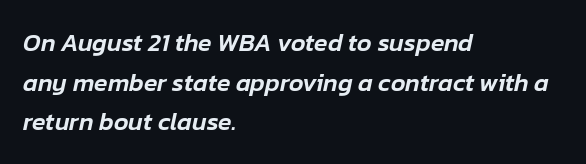
Is the letter spacing exaggerated? No — it looks like the ordinary default. These lines are set flush left with a ragged right edge. Whoever set this chose a conventional vertical rhythm. Underline: absent.
